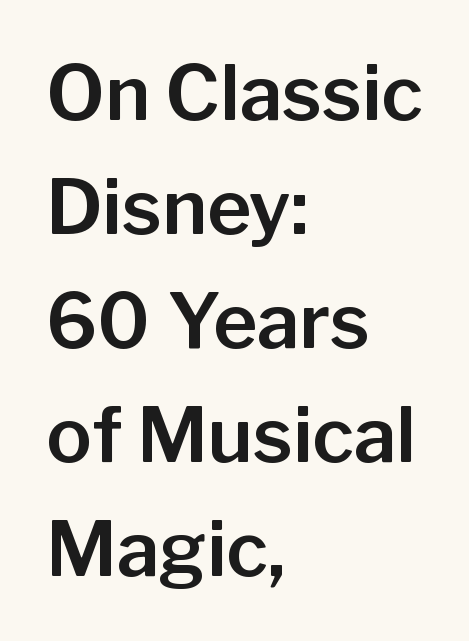
Q: Is the text italic (slanted)? A: No, it is upright.
Q: Is the typeface a serif or a sans-serif typeface? A: Sans-serif.
Q: Is the text underlined? A: No.
Q: How is the paragraph aligned? A: Left-aligned.
Q: Is the spacing between letters normal or unusually wide? A: Normal.
Q: Is the spacing between lines tight, normal or loose? A: Normal.
Q: Width (condensed, normal, or wide)? A: Normal.
Q: Stroke contrast? A: Low.
Q: x-height? A: Medium.
Q: Monospaced? A: No.
